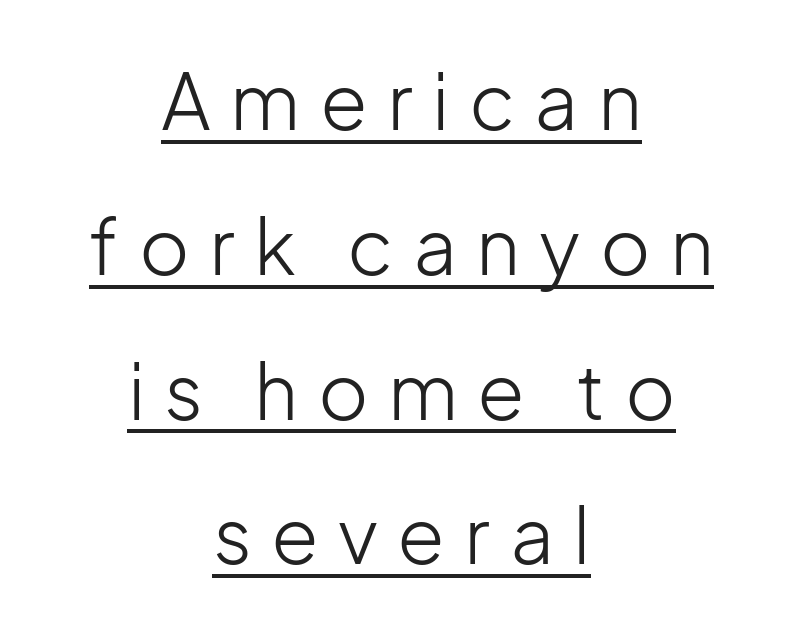
Characters remain perfectly vertical along every line. The passage shown is not bold in any degree. The typeface chosen for these lines omits serifs. This sample is center-justified, so both line endings float freely. Is there an underline? Yes — a line sits under the letters. You could not count columns in this text — the font is proportionally spaced.
